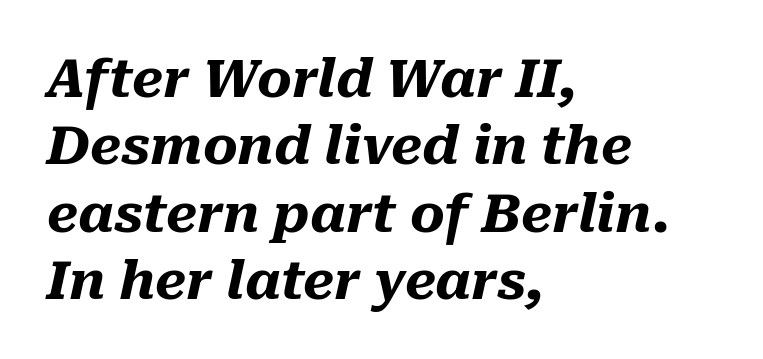
Each letter keeps its own natural width here, so spacing adapts to shape. In terms of posture, this sample is oblique. The compositor pushed each line to the left boundary. Nobody drew a line under any word here.
